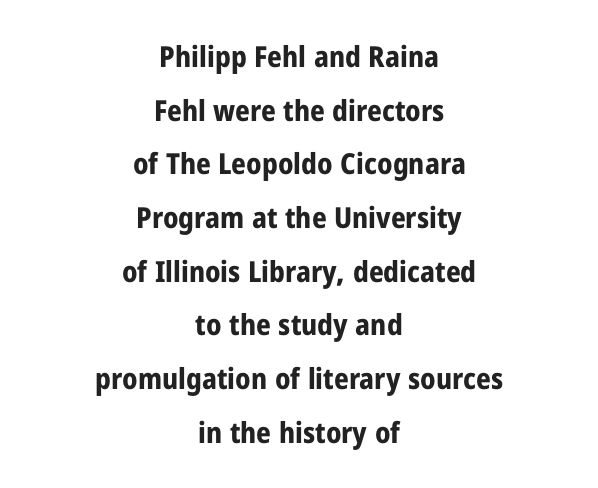
The glyphs in this specimen are sans serif. Standard letterfit; no display-style spreading of the glyphs. One-word summary of the alignment: center. You could not count columns in this text — the font is proportionally spaced. The specimen reads as upright at a glance.
